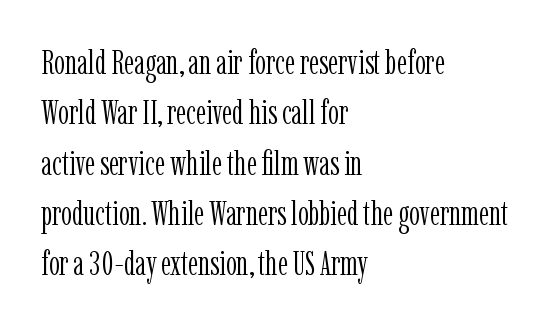
Q: Is the text bold? A: No.
Q: Is the text italic (slanted)? A: No, it is upright.
Q: Is the typeface a serif or a sans-serif typeface? A: Serif.
Q: Is the text underlined? A: No.
Q: How is the paragraph aligned? A: Left-aligned.
Q: Is the spacing between letters normal or unusually wide? A: Normal.
Q: Is the spacing between lines tight, normal or loose? A: Normal.
Q: Width (condensed, normal, or wide)? A: Condensed.
Q: Stroke contrast? A: Low.
Q: x-height? A: Medium.
Q: Monospaced? A: No.
